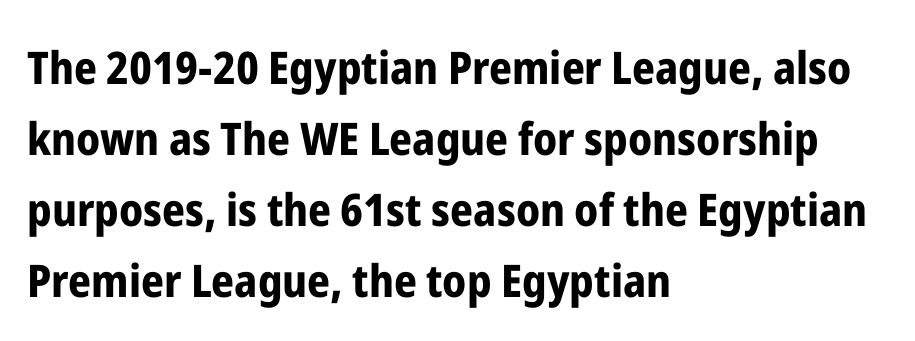
Q: Is the text bold? A: Yes.
Q: Is the text italic (slanted)? A: No, it is upright.
Q: Is the typeface a serif or a sans-serif typeface? A: Sans-serif.
Q: Is the text underlined? A: No.
Q: How is the paragraph aligned? A: Left-aligned.
Q: Is the spacing between letters normal or unusually wide? A: Normal.
Q: Is the spacing between lines tight, normal or loose? A: Normal.
Q: Width (condensed, normal, or wide)? A: Condensed.
Q: Stroke contrast? A: Low.
Q: x-height? A: Medium.
Q: Monospaced? A: No.
